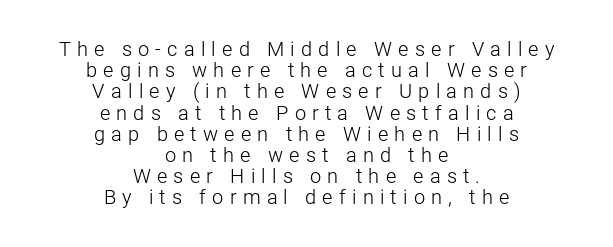
{"italic": "no", "bold": "no", "underline": "no", "align": "center", "line_spacing": "tight", "line_spacing_ratio": 1.06, "letter_spacing": "wide", "letter_spacing_em": 0.31, "glyph_px": 20}
